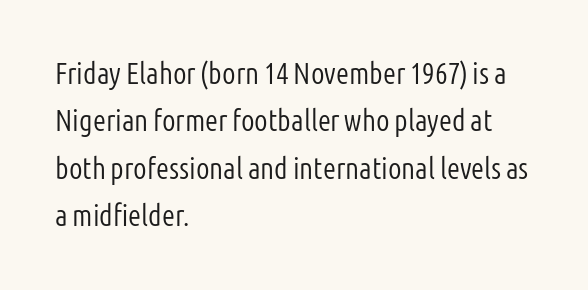
The image shows 30 px light, condensed sans-serif type, upright; set left-aligned, normal line spacing (1.58x), normal letter spacing, not underlined; low stroke contrast and a medium x-height.
